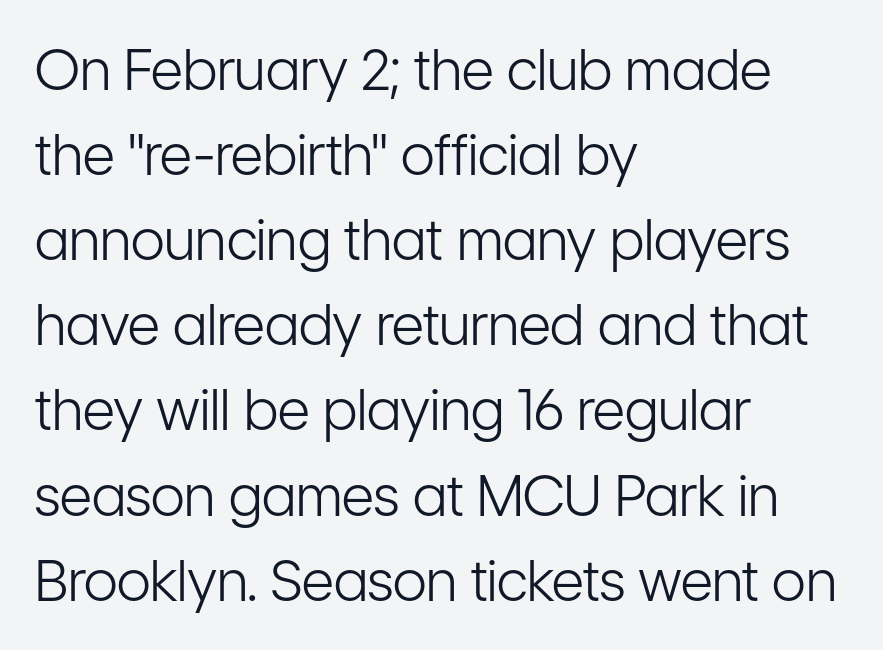
Q: Is the text bold? A: No.
Q: Is the text italic (slanted)? A: No, it is upright.
Q: Is the typeface a serif or a sans-serif typeface? A: Sans-serif.
Q: Is the text underlined? A: No.
Q: How is the paragraph aligned? A: Left-aligned.
Q: Is the spacing between letters normal or unusually wide? A: Normal.
Q: Is the spacing between lines tight, normal or loose? A: Normal.
Q: Width (condensed, normal, or wide)? A: Condensed.
Q: Stroke contrast? A: Low.
Q: x-height? A: Medium.
Q: Monospaced? A: No.
